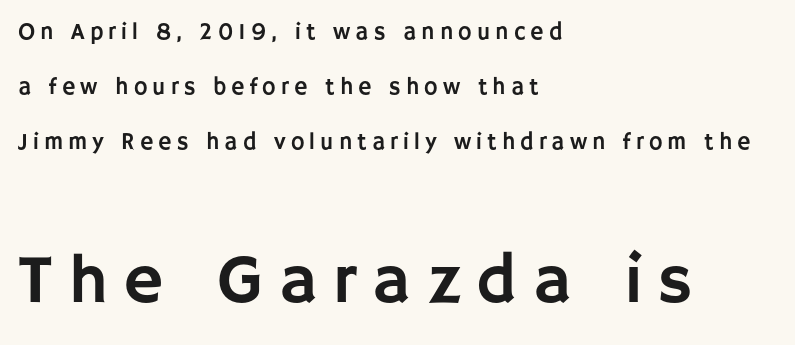
{"serif": "no", "italic": "no", "width": "normal", "stroke_contrast": "low", "x_height": "large", "monospaced": "no", "underline": "no", "align": "left", "line_spacing": "loose", "line_spacing_ratio": 2.4, "letter_spacing": "wide", "letter_spacing_em": 0.22, "larger_block": "second", "size_ratio": 3.0, "glyph_px": 69}
